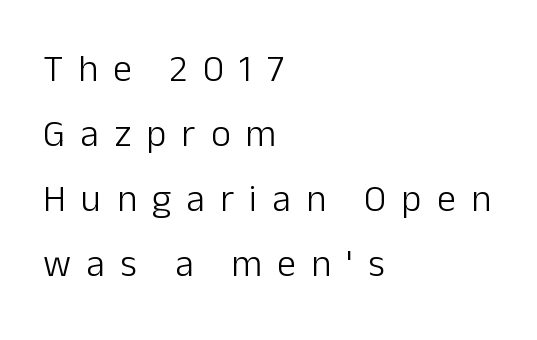
The image shows 38 px light sans-serif type, upright; set left-aligned, line spacing 1.71x, unusually wide letter spacing (+0.4 em), not underlined; low stroke contrast and a medium x-height.
